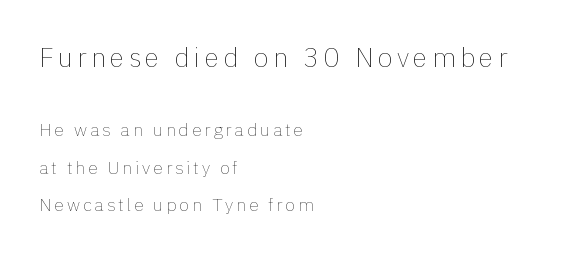
This is the regular roman posture of the typeface. Successive baselines arrive slowly, with a big drop between each. Horizontal alignment here is leftward, the default for most running prose. This is not heavy type; no bold has been used.
